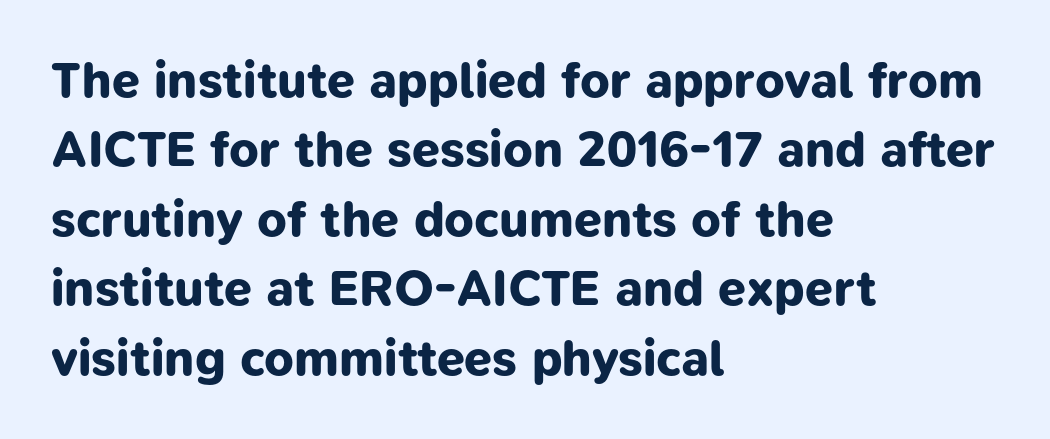
{"serif": "no", "bold": "yes", "weight": "bold", "width": "normal", "stroke_contrast": "low", "x_height": "medium", "monospaced": "no", "underline": "no", "align": "left", "line_spacing": "normal", "line_spacing_ratio": 1.39, "letter_spacing": "normal", "letter_spacing_em": 0.0, "glyph_px": 50}
